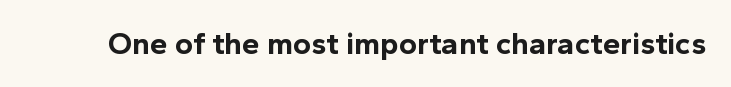
Observe the absence of serifs on each vertical stroke in this sample. These lines carry a lot of weight — the face is fully bold. Proportional: the letters do not fall into vertical columns. The strip under each line holds only bare page. Ascenders rise straight up at ninety degrees. The letters sit at their default tracking, neither squeezed nor spread.
